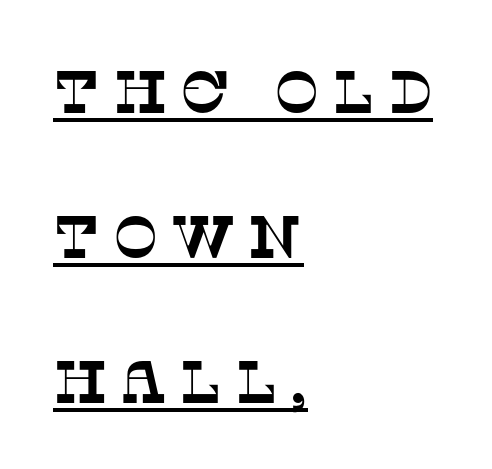
The typeface chosen for these lines features serifs. The sample's only ornament is a line tracing under the words. Think of a printed novel: that variable character pitch is what you see here. This sample trades compactness for vertical openness between lines.
